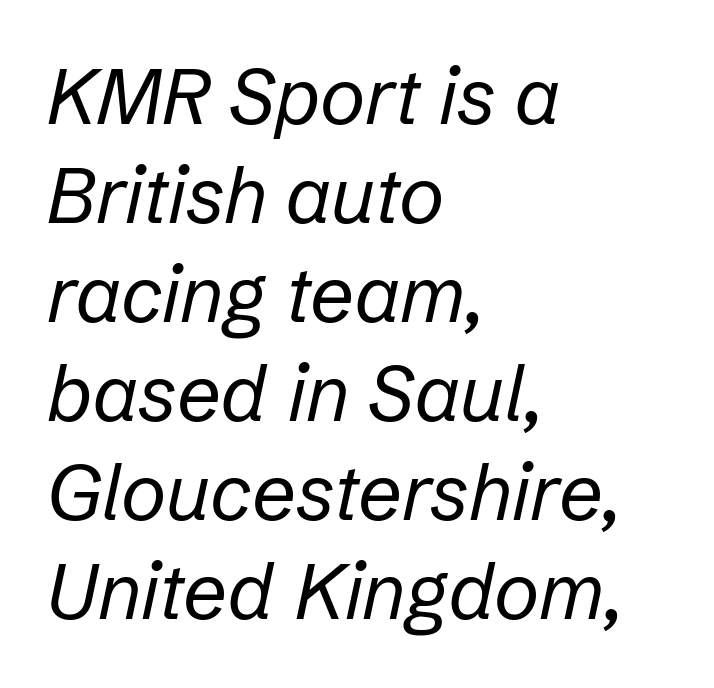
Do the characters align in a grid? No, the font is proportional. The strokes are not fattened; the text isn't bold. Short and long lines alike share a common starting point at left. Here the glyphs are tracked normally, forming tight word shapes. Type without underlining. Emphasis-style slanted type is in use.
